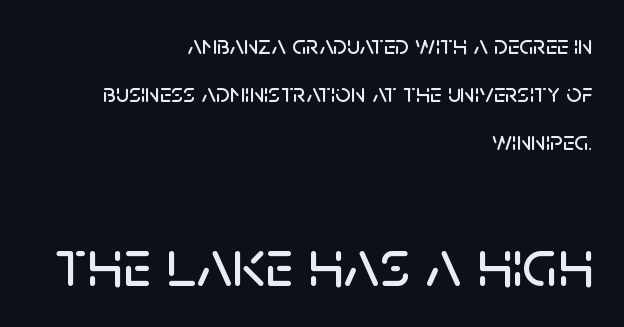
Compared with typical body copy, the letter spacing here is the same. The paragraph shown leans on its right margin. Of the two passages, the one underneath uses the larger point size. Rendered with straight, roman letterforms.
